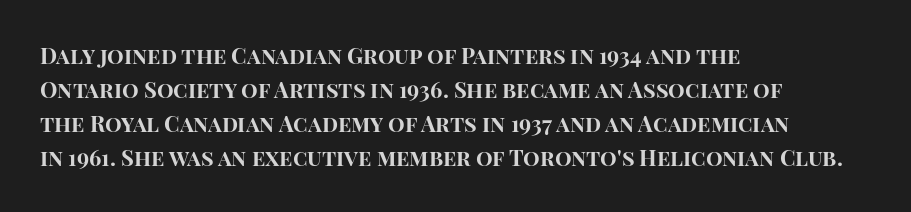
The lettering holds an erect, upright posture throughout. No word sits above an underline. Thick stems and heavy bowls — unmistakably bold. How are the letters spaced? Ordinarily, with no added tracking. Line beginnings align vertically; line endings do not.
